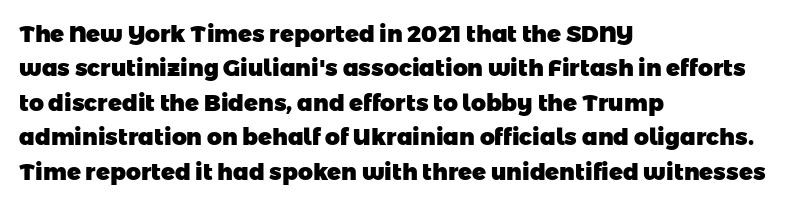
The area under the type is left untouched. Line starts are locked; line ends wander. Regarding leading, the lines here are spaced in the standard way. Heavy, bold letterforms.
